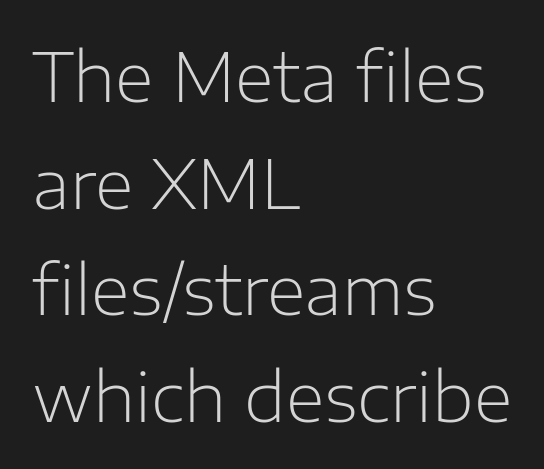
Every row of glyphs begins at an identical x-position on the left. Reading down the column, the eye jumps a familiar distance to each next line. Each stroke keeps to a modest, everyday thickness or less. Nobody touched the tracking dial on this one. In terms of posture, this sample is upright. Check where the strokes stop: nothing finishes them off — pure sans.
